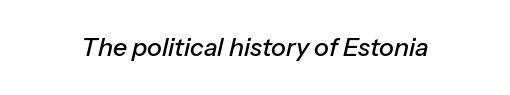
Letter spacing: default. Any mark beneath the type? The region is blank. The face used here has a pronounced slope to its letters.
